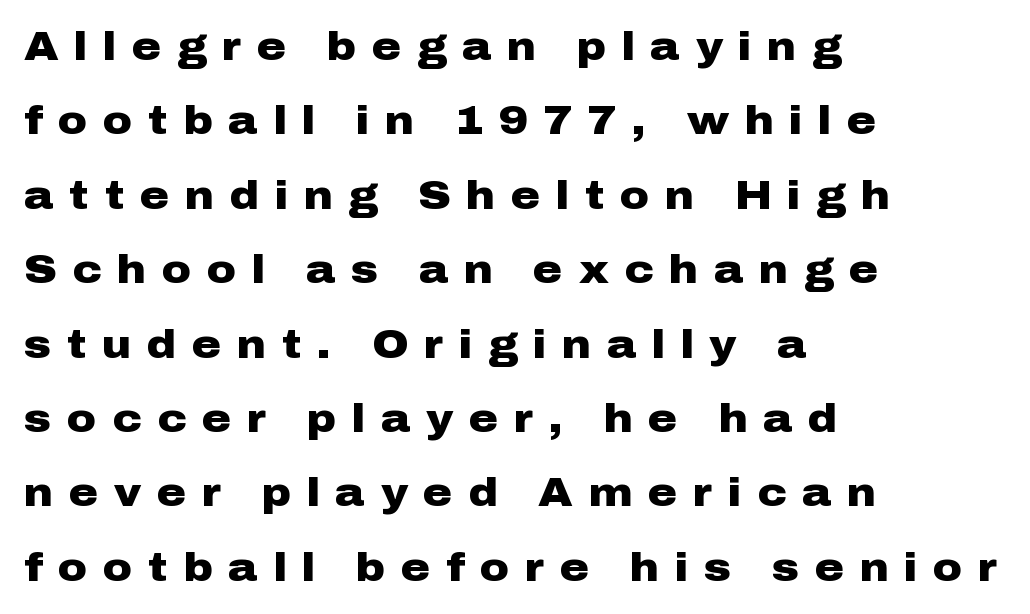
The image shows 40 px heavy, wide sans-serif type, upright; set left-aligned, line spacing 1.86x, unusually wide letter spacing (+0.39 em), not underlined; low stroke contrast and a medium x-height.
